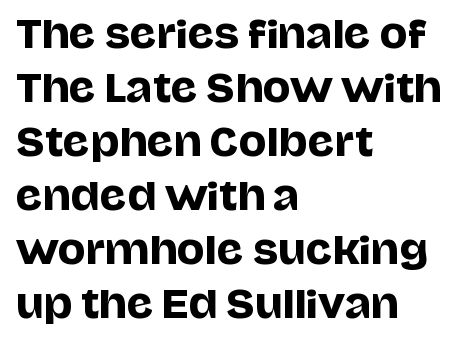
Q: Is the text italic (slanted)? A: No, it is upright.
Q: Is the typeface a serif or a sans-serif typeface? A: Sans-serif.
Q: Is the text underlined? A: No.
Q: How is the paragraph aligned? A: Left-aligned.
Q: Is the spacing between letters normal or unusually wide? A: Normal.
Q: Is the spacing between lines tight, normal or loose? A: Normal.
Q: Width (condensed, normal, or wide)? A: Normal.
Q: Stroke contrast? A: Low.
Q: x-height? A: Large.
Q: Monospaced? A: No.
